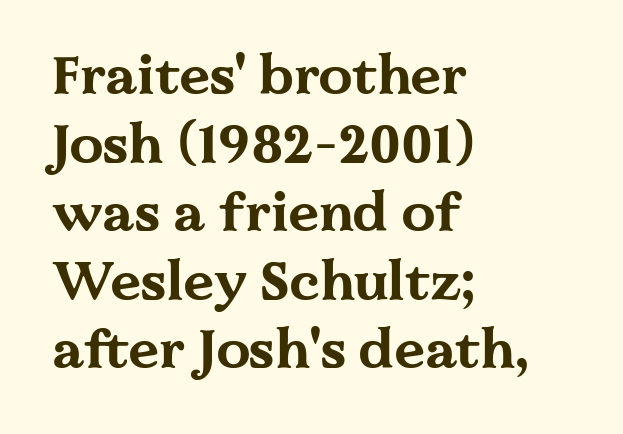
The space directly below the letters is spotless. Words appear dense and cohesive because spacing is normal. Rendered with straight, roman letterforms. This block has exactly the height ordinary leading produces. Spacing verdict: proportional, widths tailored to each character. Compared with an ordinary text face, these strokes are far heavier — a full bold.
